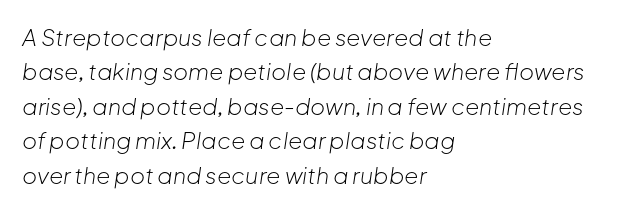
The image shows 23 px text type, italic (leaning right); set left-aligned, normal line spacing (1.5x), normal letter spacing, not underlined.
